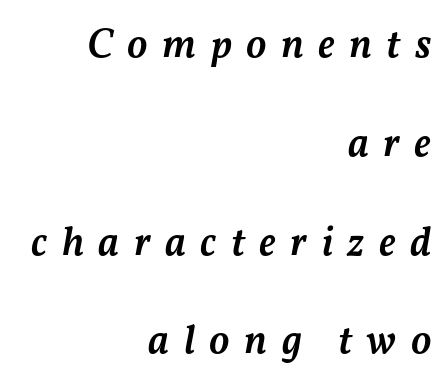
The image shows 41 px semibold type, italic (leaning right); set right-aligned, loose line spacing (2.41x), unusually wide letter spacing (+0.35 em), not underlined; medium stroke contrast and a medium x-height.
